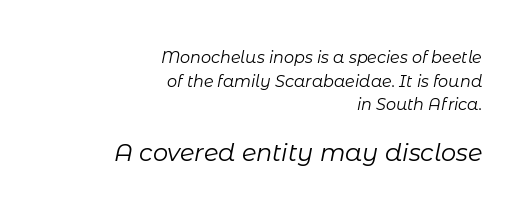
Q: Is the text bold? A: No.
Q: Is the text italic (slanted)? A: Yes, it leans right by about 11 degrees.
Q: Is the text underlined? A: No.
Q: How is the paragraph aligned? A: Right-aligned.
Q: Is the spacing between letters normal or unusually wide? A: Normal.
Q: Is the spacing between lines tight, normal or loose? A: Normal.
Q: Which block of text is set in a larger size, the first (top) or the second (bottom)? A: The second (bottom) one.
